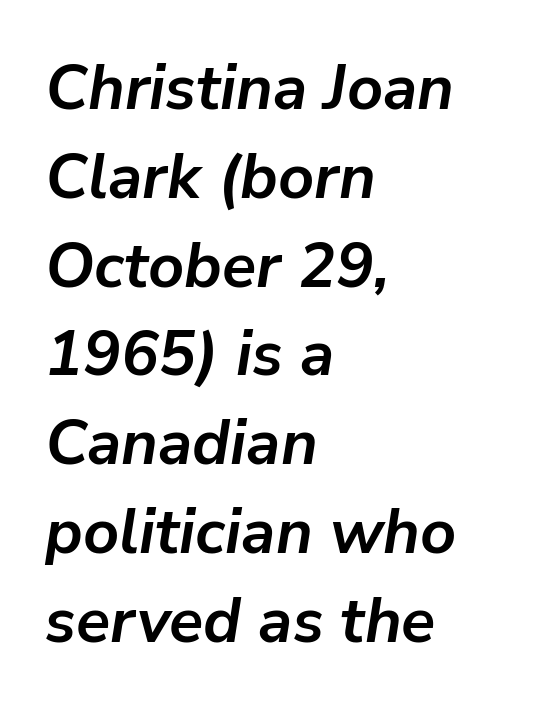
The image shows 63 px semibold type, italic (leaning right); set left-aligned, normal line spacing (1.41x), normal letter spacing, not underlined; low stroke contrast and a medium x-height.
